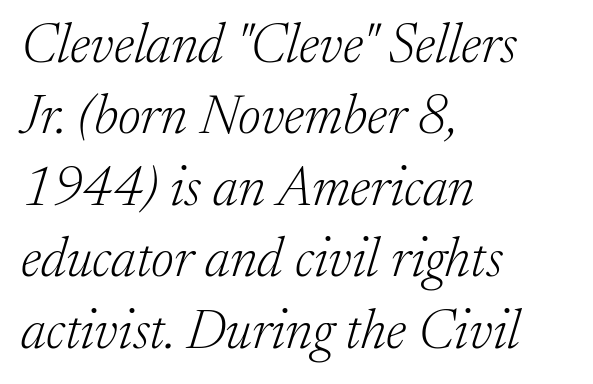
The image shows 55 px light serif type, italic (leaning right); set left-aligned, normal line spacing (1.3x), normal letter spacing, not underlined; low stroke contrast and a medium x-height.
